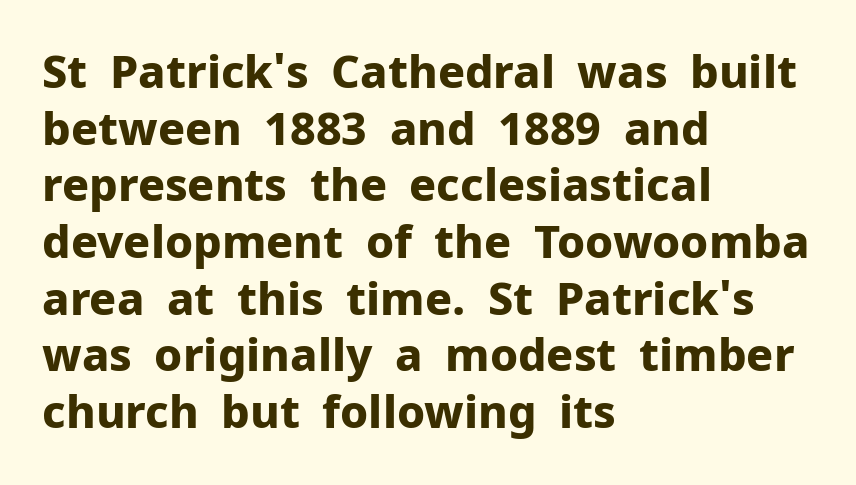
Q: Is the text bold? A: Yes.
Q: Is the text italic (slanted)? A: No, it is upright.
Q: Is the typeface a serif or a sans-serif typeface? A: Sans-serif.
Q: Is the text underlined? A: No.
Q: How is the paragraph aligned? A: Left-aligned.
Q: Is the spacing between letters normal or unusually wide? A: Normal.
Q: Is the spacing between lines tight, normal or loose? A: Normal.
Q: Width (condensed, normal, or wide)? A: Normal.
Q: Stroke contrast? A: Low.
Q: x-height? A: Medium.
Q: Monospaced? A: No.
